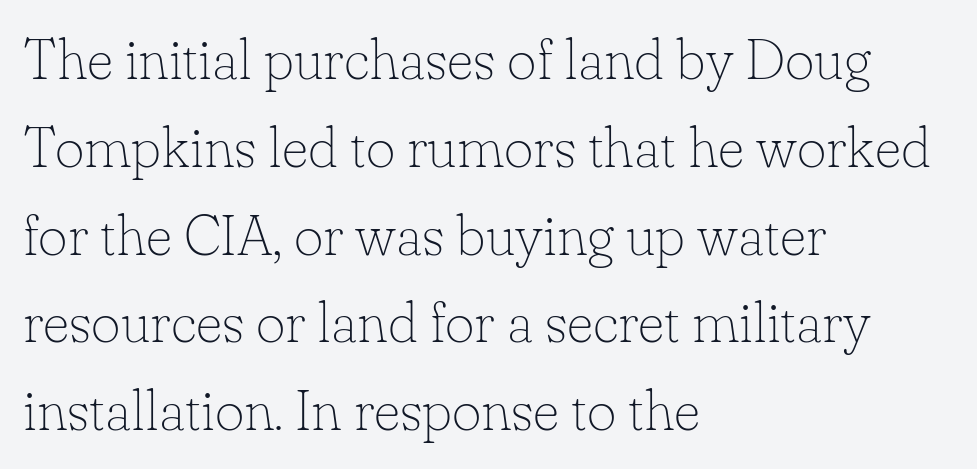
In terms of letterform style, serifs are clearly present. These lines are rendered in a variable-pitch font. This sample is left-justified, so line endings fall wherever the words run out. A typesetter would mark this as roman, not italic. These glyphs show unthickened strokes, regular width or finer.
